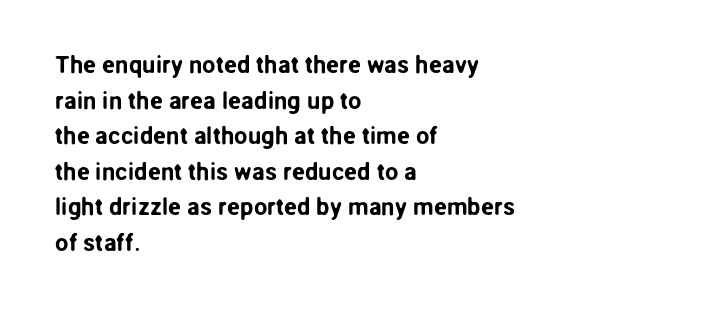
The image shows 24 px text type, upright; set left-aligned, normal line spacing (1.48x), normal letter spacing, not underlined.
